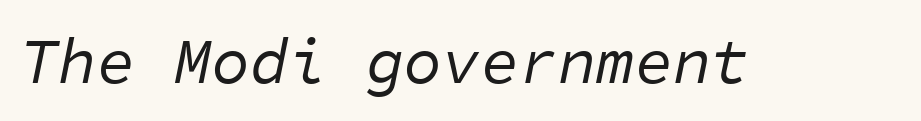
Q: Is the text bold? A: No.
Q: Is the text italic (slanted)? A: Yes, it leans right by about 11 degrees.
Q: Is the text underlined? A: No.
Q: Is the spacing between letters normal or unusually wide? A: Normal.
Q: Width (condensed, normal, or wide)? A: Normal.
Q: Stroke contrast? A: Low.
Q: x-height? A: Medium.
Q: Monospaced? A: Yes.
